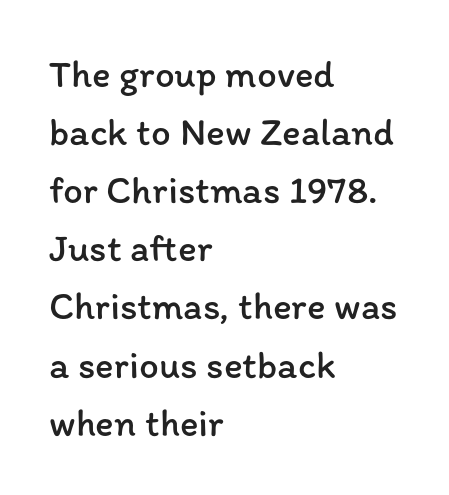
{"italic": "no", "bold": "no", "weight": "regular", "width": "normal", "stroke_contrast": "low", "x_height": "medium", "monospaced": "no", "underline": "no", "align": "left", "line_spacing": "normal", "line_spacing_ratio": 1.49, "letter_spacing": "normal", "letter_spacing_em": 0.0, "glyph_px": 39}
